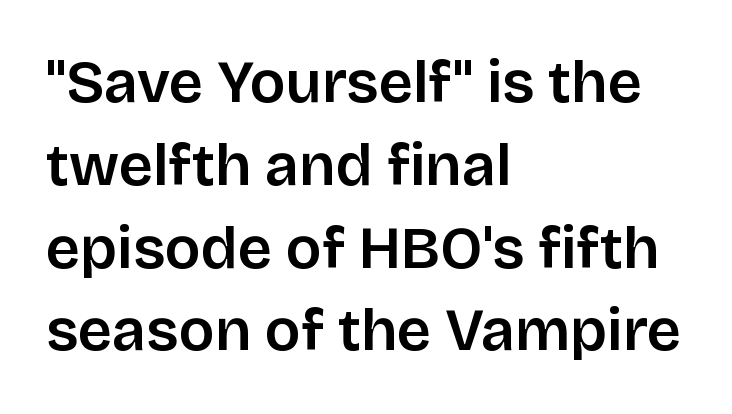
Q: Is the text bold? A: Semi-bold.
Q: Is the text italic (slanted)? A: No, it is upright.
Q: Is the typeface a serif or a sans-serif typeface? A: Sans-serif.
Q: Is the text underlined? A: No.
Q: How is the paragraph aligned? A: Left-aligned.
Q: Is the spacing between letters normal or unusually wide? A: Normal.
Q: Is the spacing between lines tight, normal or loose? A: Normal.
Q: Width (condensed, normal, or wide)? A: Normal.
Q: Stroke contrast? A: Low.
Q: x-height? A: Large.
Q: Monospaced? A: No.
